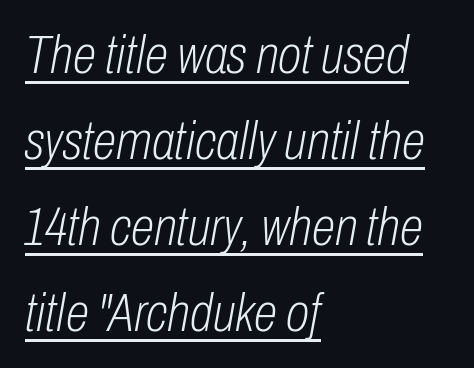
The type is set solid horizontally, with unmodified tracking. The rag falls on the right side of this text block. What's the leading like? Ordinary, nothing unusual. A typographer would call this underscored text. The cut favours lightness, reaching ordinary text weight at its darkest. Note the varied advance widths — an 'i' is clearly narrower than an 'm'.
